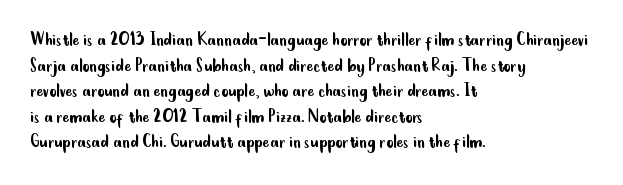
Q: Is the text bold? A: No.
Q: Is the text italic (slanted)? A: No, it is upright.
Q: Is the text underlined? A: No.
Q: How is the paragraph aligned? A: Left-aligned.
Q: Is the spacing between letters normal or unusually wide? A: Normal.
